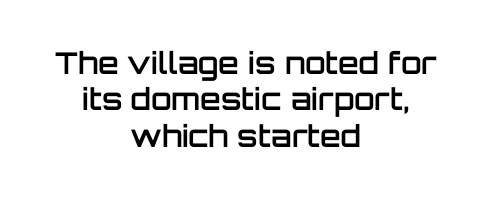
The image shows 30 px semibold sans-serif type, upright; set centered, line spacing 1.21x, normal letter spacing, not underlined; low stroke contrast and a large x-height.
